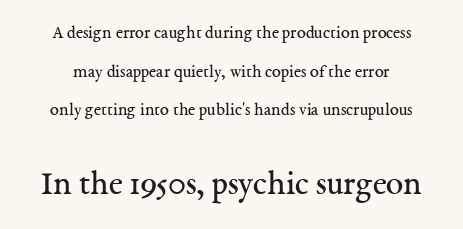
Q: Is the text bold? A: No.
Q: Is the text italic (slanted)? A: No, it is upright.
Q: Is the typeface a serif or a sans-serif typeface? A: Serif.
Q: Is the text underlined? A: No.
Q: Is the spacing between letters normal or unusually wide? A: Normal.
Q: Is the spacing between lines tight, normal or loose? A: Loose.
Q: Which block of text is set in a larger size, the first (top) or the second (bottom)? A: The second (bottom) one.
Q: Width (condensed, normal, or wide)? A: Normal.
Q: Stroke contrast? A: Medium.
Q: x-height? A: Medium.
Q: Monospaced? A: No.
